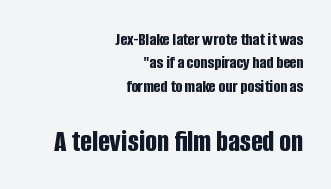
The lettering stays uniformly vertical, giving the passage a roman look. Notice how the passage keeps a crisp vertical edge on the right only. This sample uses plain, unmodified letter spacing. Letterform terminals end flat and unadorned throughout the passage.
